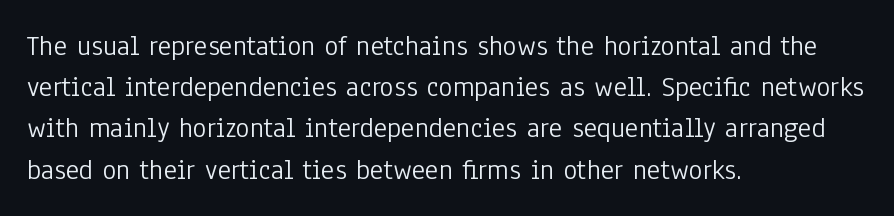
{"serif": "no", "italic": "no", "bold": "no", "weight": "light", "width": "condensed", "stroke_contrast": "low", "x_height": "medium", "monospaced": "no", "underline": "no", "align": "left", "line_spacing": "normal", "line_spacing_ratio": 1.42, "letter_spacing": "normal", "letter_spacing_em": 0.0, "glyph_px": 29}
